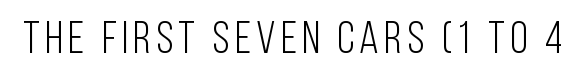
{"serif": "no", "italic": "no", "bold": "no", "weight": "light", "width": "condensed", "stroke_contrast": "low", "x_height": "large", "monospaced": "no", "underline": "no", "glyph_px": 45}
